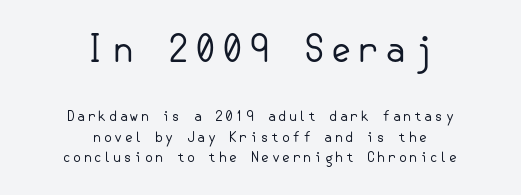
The rendering shrinks the type as you move from the upper chunk to the lower. The face used here is a sans, in the tradition of grotesques and geometrics. The vertical gap from one line to the next is medium. The foot of each line stays bare and open. Horizontally, the lines are justified to the midpoint only. You can tell it's not italic because the verticals are truly vertical.
